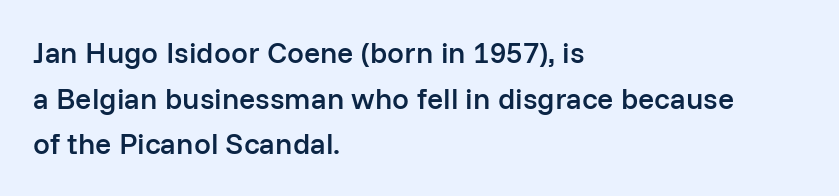
Strokes here are thickened, but only to semibold level. Classification — sans serif. Glyph-to-glyph distance matches everyday printed text. These lines are rendered in a variable-pitch font. Only glyphs here, with clear space below each row. The passage is arranged the way most books set body copy — flush left.
